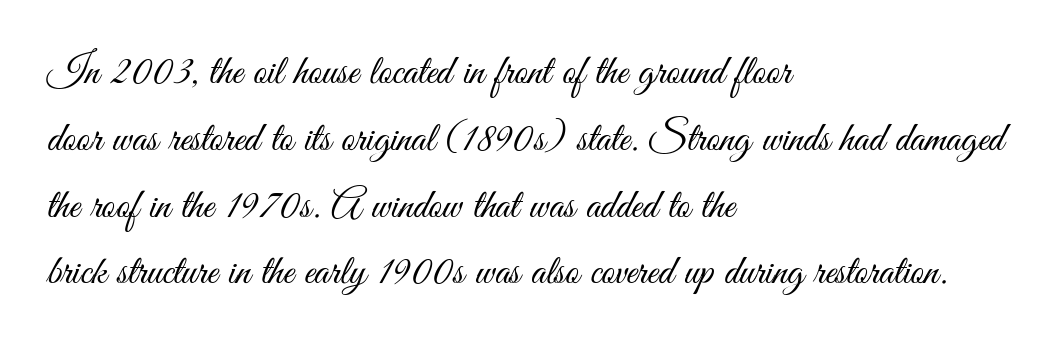
The face used here is proportionally spaced, like ordinary book or web type. Reading down the column, the eye jumps a familiar distance to each next line. Stems and bowls with no extra thickness — not bold. All the whitespace from short lines collects on the right.
